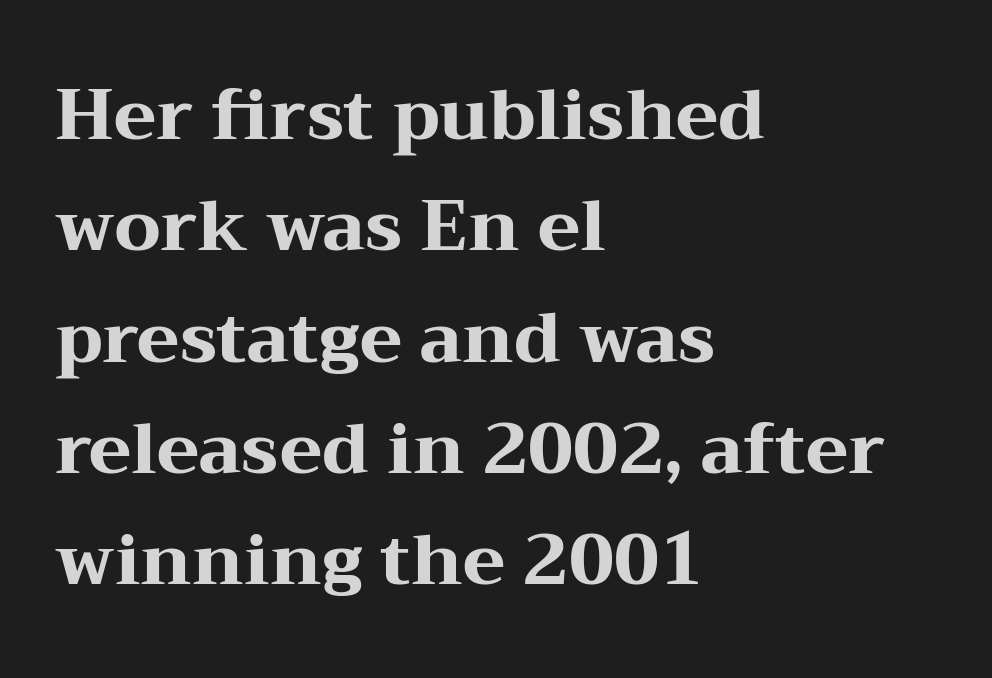
The image shows 70 px heavy, wide serif type, upright; set left-aligned, normal line spacing (1.59x), normal letter spacing, not underlined; medium stroke contrast and a medium x-height.
